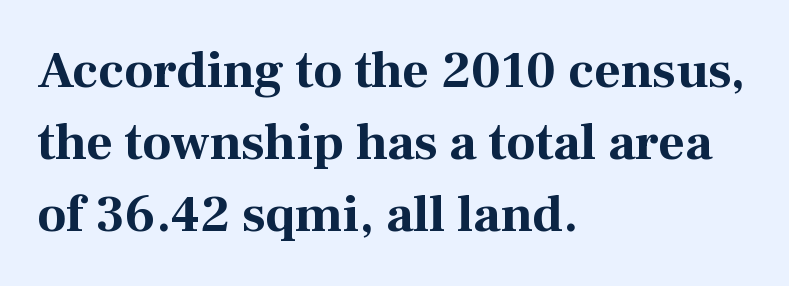
{"serif": "yes", "italic": "no", "bold": "yes", "weight": "bold", "width": "normal", "stroke_contrast": "medium", "x_height": "medium", "monospaced": "no", "underline": "no", "align": "left", "line_spacing": "normal", "line_spacing_ratio": 1.38, "letter_spacing": "normal", "letter_spacing_em": 0.0, "glyph_px": 52}
